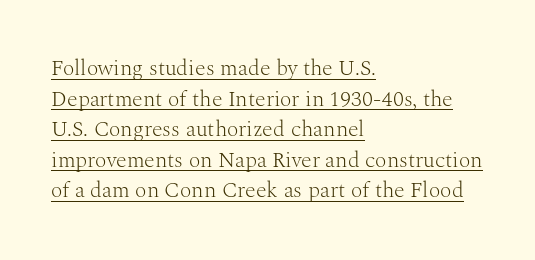
{"italic": "no", "bold": "no", "underline": "yes", "align": "left", "line_spacing": "normal", "line_spacing_ratio": 1.39, "letter_spacing": "normal", "letter_spacing_em": 0.0, "glyph_px": 22}
